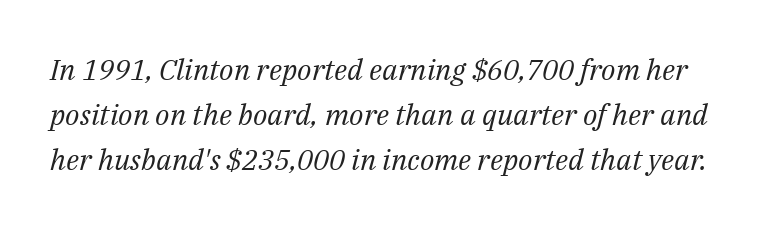
You can tell it's italic because the verticals aren't actually vertical. The weight tops out at a normal text grade. This rendering features lettering with no underline. If you measured baseline to baseline, you'd find a middling distance.
